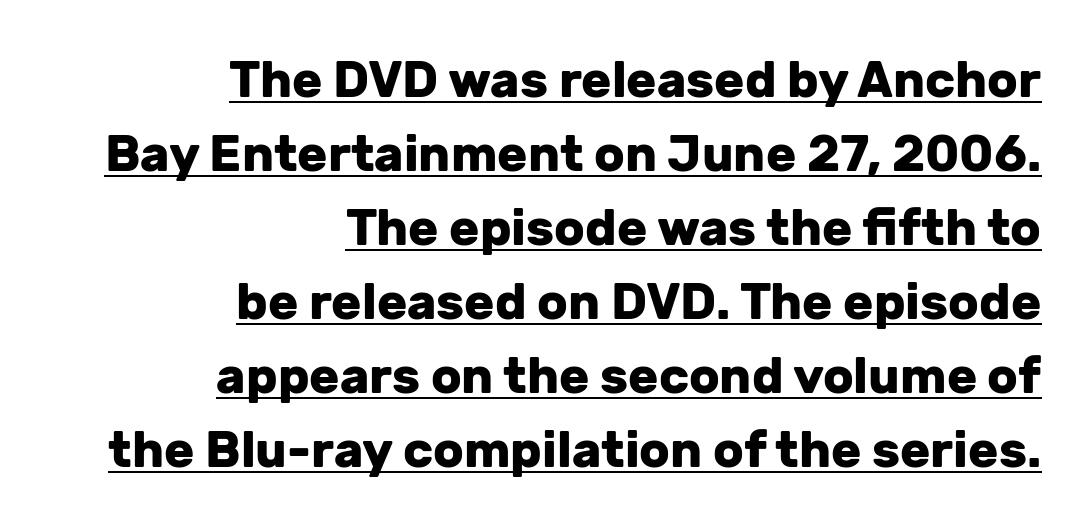
Q: Is the text bold? A: Yes.
Q: Is the text italic (slanted)? A: No, it is upright.
Q: Is the typeface a serif or a sans-serif typeface? A: Sans-serif.
Q: Is the text underlined? A: Yes.
Q: How is the paragraph aligned? A: Right-aligned.
Q: Is the spacing between letters normal or unusually wide? A: Normal.
Q: Is the spacing between lines tight, normal or loose? A: Normal.
Q: Width (condensed, normal, or wide)? A: Normal.
Q: Stroke contrast? A: Low.
Q: x-height? A: Medium.
Q: Monospaced? A: No.
